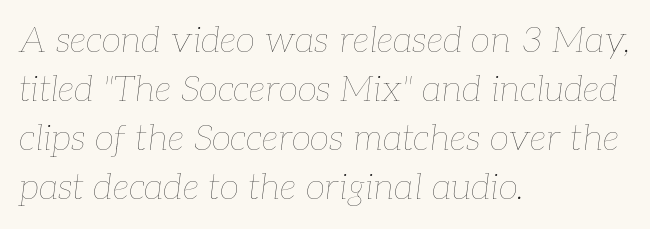
{"italic": "yes", "lean": "right", "slant_degrees": 7, "bold": "no", "weight": "thin", "width": "normal", "stroke_contrast": "low", "x_height": "medium", "monospaced": "no", "underline": "no", "align": "left", "line_spacing": "normal", "line_spacing_ratio": 1.36, "letter_spacing": "normal", "letter_spacing_em": 0.0, "glyph_px": 36}
